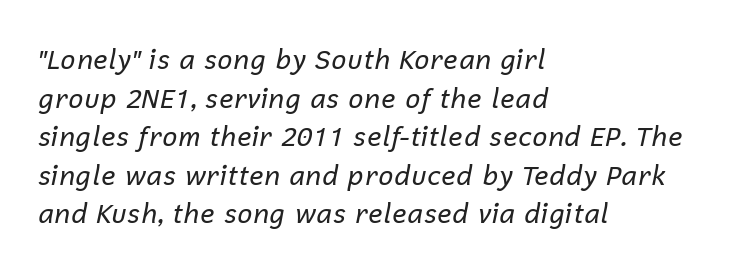
The image shows 27 px text type, italic (leaning right); set left-aligned, normal line spacing (1.43x), normal letter spacing, not underlined.
